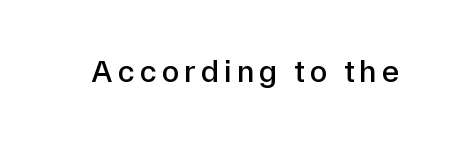
Q: Is the text italic (slanted)? A: No, it is upright.
Q: Is the typeface a serif or a sans-serif typeface? A: Sans-serif.
Q: Is the text underlined? A: No.
Q: Width (condensed, normal, or wide)? A: Normal.
Q: Stroke contrast? A: Low.
Q: x-height? A: Medium.
Q: Monospaced? A: No.
